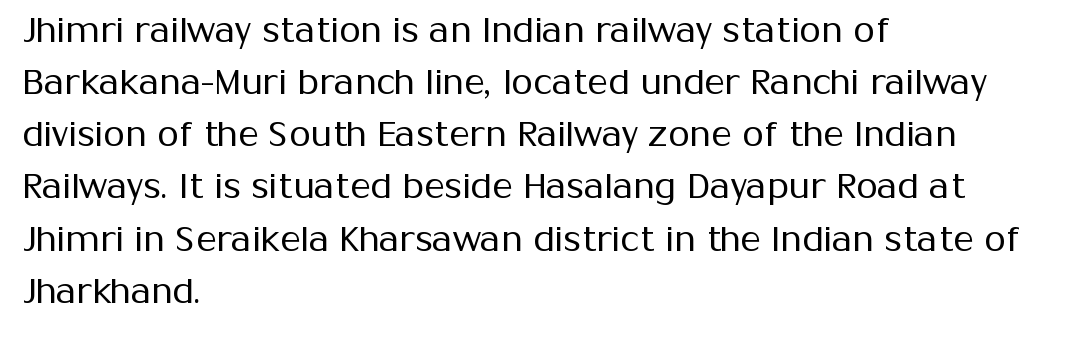
The image shows 35 px regular-weight sans-serif type, upright; set left-aligned, normal line spacing (1.49x), normal letter spacing, not underlined; medium stroke contrast and a medium x-height.
